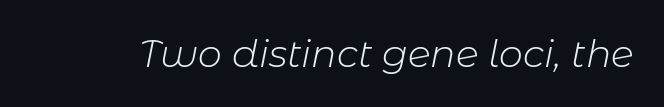
The image shows 38 px light type, italic (leaning right); set normal letter spacing, not underlined; low stroke contrast and a medium x-height.
